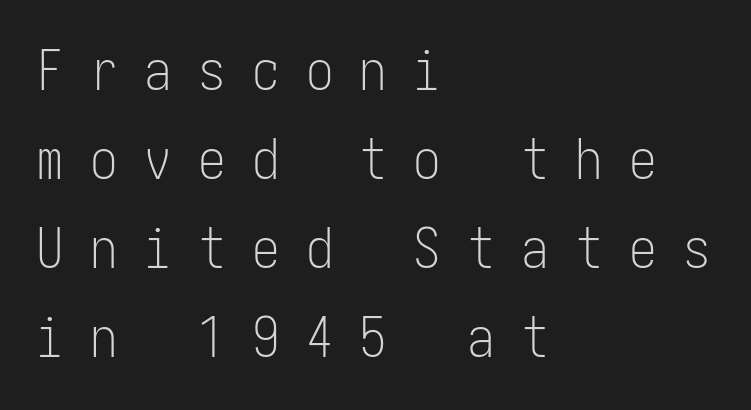
The image shows 55 px light, condensed sans-serif type, upright; set left-aligned, normal line spacing (1.62x), unusually wide letter spacing (+0.48 em), not underlined; low stroke contrast and a medium x-height.
